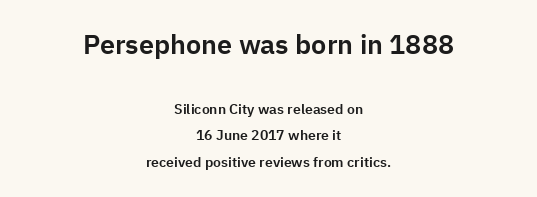
The image shows 27 px text type, upright; set centered, line spacing 1.89x, normal letter spacing, not underlined; the first (top) block is 1.93x larger.
